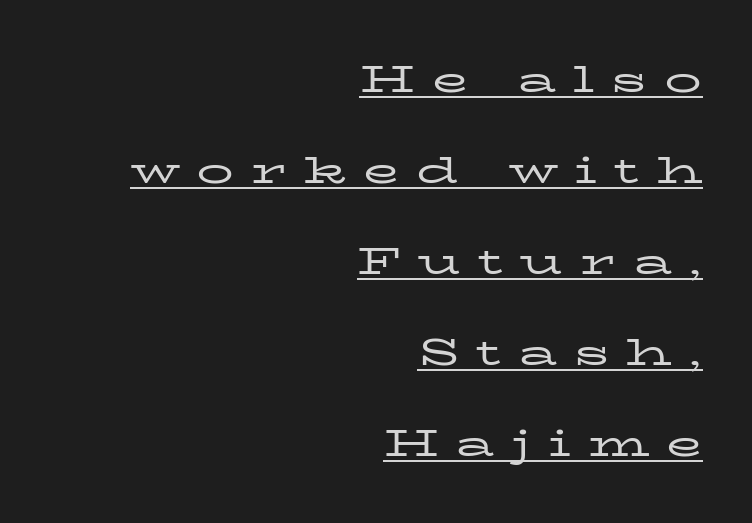
The letters stand straight up with perfectly vertical stems. The letters look calm and open, with moderate or lighter stems. This rendering employs a face with finishing strokes, i.e., a serif. Every row of glyphs terminates at an identical x-position on the right. The passage shown has open, widely tracked lettering throughout.
